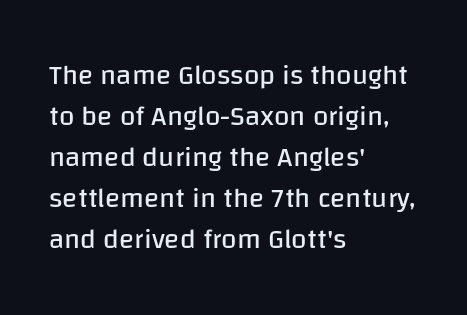
Q: Is the text bold? A: No.
Q: Is the text italic (slanted)? A: No, it is upright.
Q: Is the typeface a serif or a sans-serif typeface? A: Sans-serif.
Q: Is the text underlined? A: No.
Q: How is the paragraph aligned? A: Left-aligned.
Q: Is the spacing between letters normal or unusually wide? A: Normal.
Q: Is the spacing between lines tight, normal or loose? A: Normal.
Q: Width (condensed, normal, or wide)? A: Normal.
Q: Stroke contrast? A: Low.
Q: x-height? A: Large.
Q: Monospaced? A: No.
